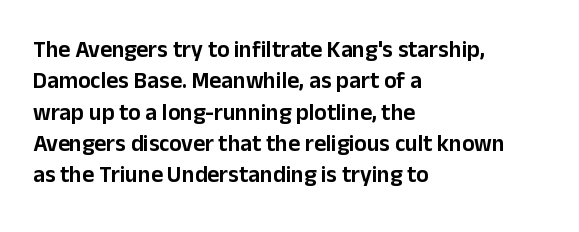
The passage shown is not underscored anywhere. The line texture is even and compact thanks to regular tracking. Nope, not italic — everything's standing straight. Each line starts at the same left margin while the right side varies. Notice how descenders clear the ascenders below comfortably — that's standard leading.
